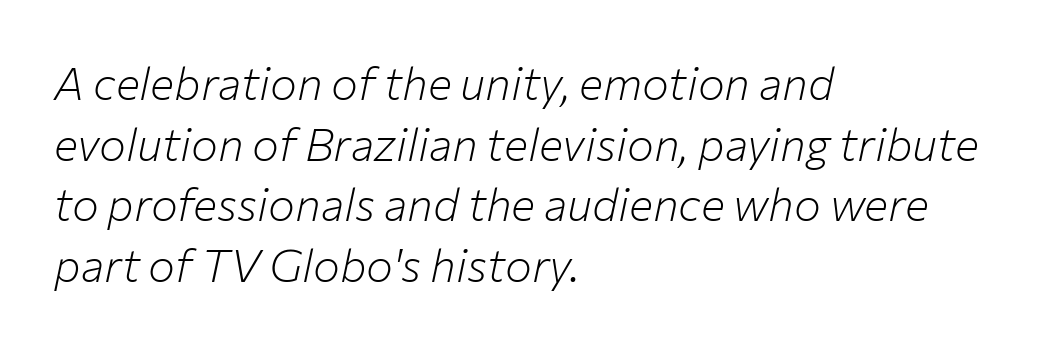
{"italic": "yes", "lean": "right", "slant_degrees": 12, "bold": "no", "weight": "light", "width": "normal", "stroke_contrast": "low", "x_height": "medium", "monospaced": "no", "underline": "no", "align": "left", "line_spacing": "normal", "line_spacing_ratio": 1.35, "letter_spacing": "normal", "letter_spacing_em": 0.0, "glyph_px": 45}
